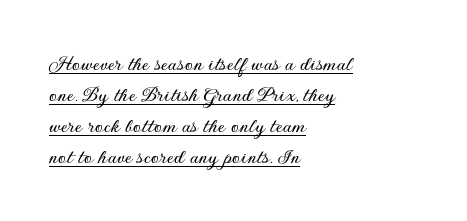
The image shows 23 px text type; set left-aligned, normal line spacing (1.35x), normal letter spacing, underlined.
